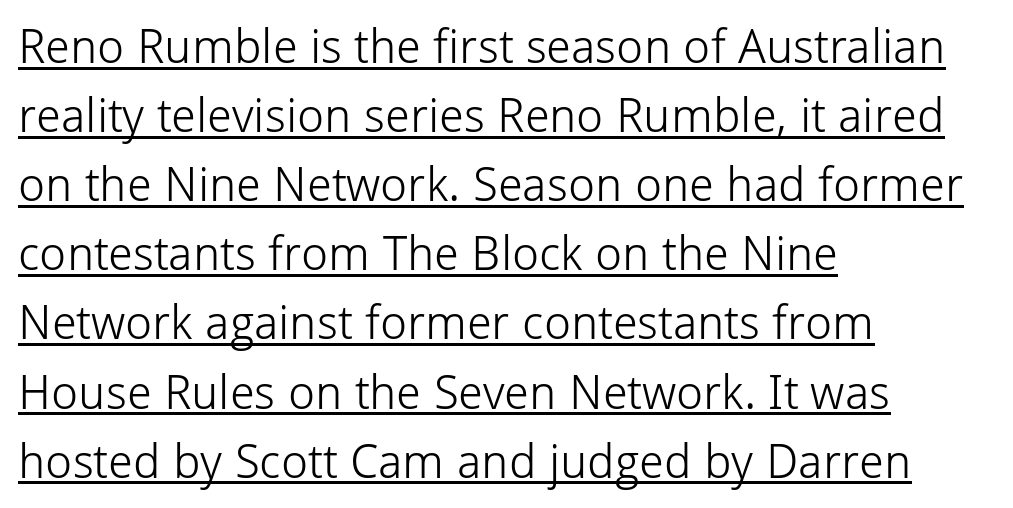
The image shows 48 px light sans-serif type, upright; set left-aligned, normal line spacing (1.44x), normal letter spacing, underlined; low stroke contrast and a medium x-height.
